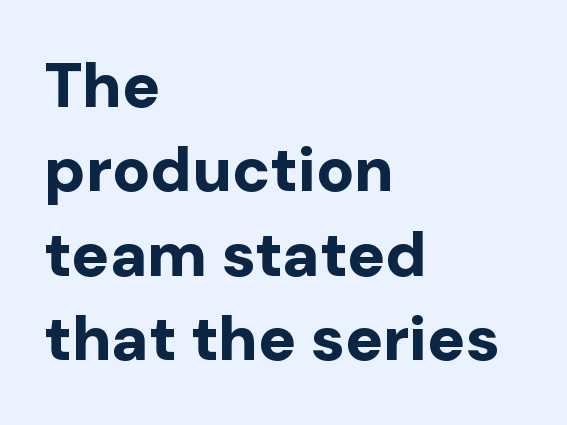
{"serif": "no", "italic": "no", "bold": "yes", "weight": "bold", "width": "normal", "stroke_contrast": "low", "x_height": "medium", "monospaced": "no", "underline": "no", "align": "left", "line_spacing": "normal", "line_spacing_ratio": 1.34, "letter_spacing": "normal", "letter_spacing_em": 0.0, "glyph_px": 63}
